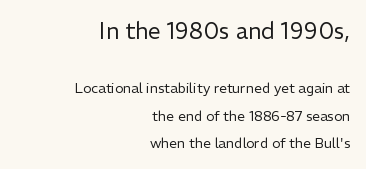
The image shows 23 px text type, upright; set right-aligned, loose line spacing (1.96x), normal letter spacing, not underlined; the first (top) block is 1.64x larger.
